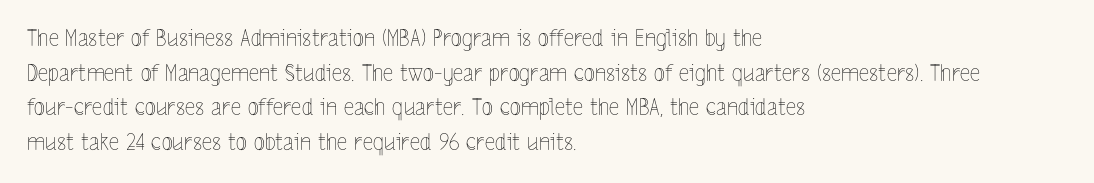
{"italic": "no", "bold": "no", "underline": "no", "align": "left", "line_spacing": "normal", "line_spacing_ratio": 1.51, "letter_spacing": "normal", "letter_spacing_em": 0.0, "glyph_px": 23}
